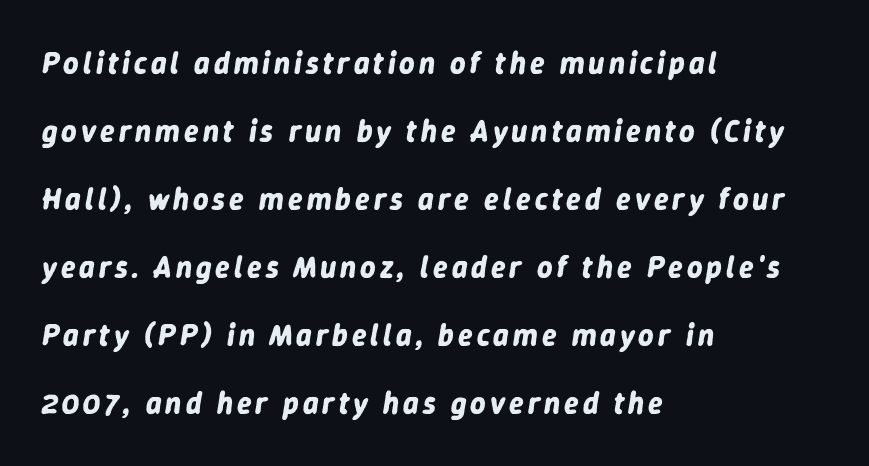
The image shows 30 px bold type, italic (leaning right); set left-aligned, loose line spacing (2.27x), not underlined; low stroke contrast and a medium x-height.
